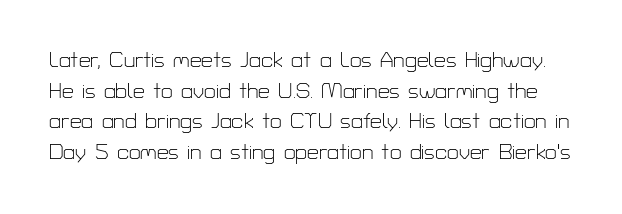
Italic? Not at all — the glyphs are vertical. Honestly, the row spacing looks completely unremarkable. Heaviness? Minimal to ordinary, like unemphasized prose. The letters sit at their default tracking, neither squeezed nor spread. Anything drawn beneath the words? Only blank space.
